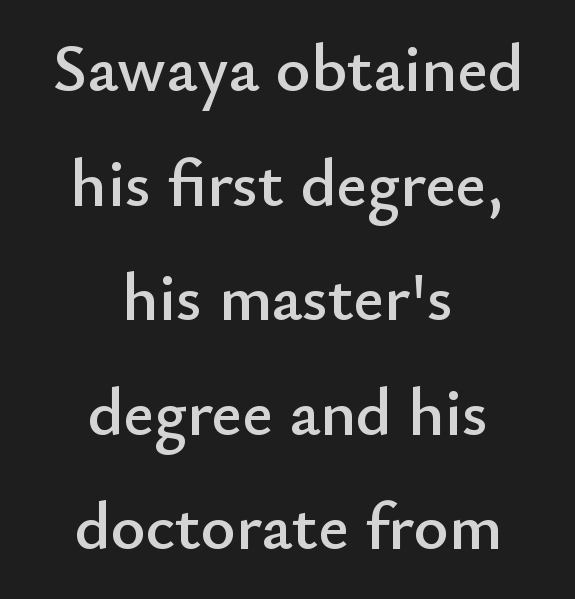
Only glyphs here, with clear space below each row. The letterforms sit shoulder to shoulder at normal distance. Tall strokes in this sample are plumb rather than angled. A typesetter would label this face a sans. The face used here is proportionally spaced, like ordinary book or web type. A centered setting, common on invitations and titles, is used for this passage.
